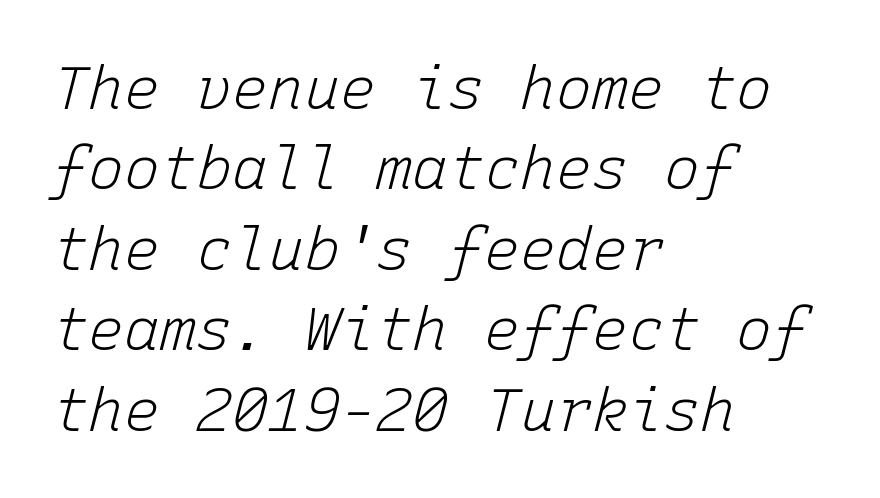
A clean baseline with only descenders dipping below it. Italic? Definitely — the glyphs are oblique. Summary of vertical rhythm: regular, with standard interline spacing. Caption: standard tracking, unaltered. This reads as an unemphasized weight, regular at the heaviest.
